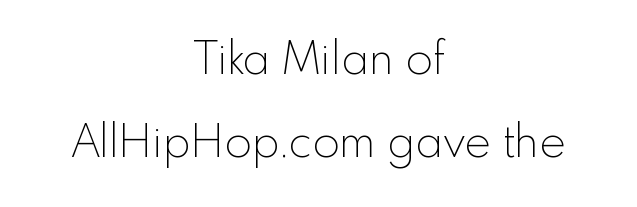
Q: Is the text bold? A: No.
Q: Is the text italic (slanted)? A: No, it is upright.
Q: Is the typeface a serif or a sans-serif typeface? A: Sans-serif.
Q: Is the text underlined? A: No.
Q: How is the paragraph aligned? A: Centered.
Q: Is the spacing between letters normal or unusually wide? A: Normal.
Q: Width (condensed, normal, or wide)? A: Normal.
Q: x-height? A: Small.
Q: Monospaced? A: No.
